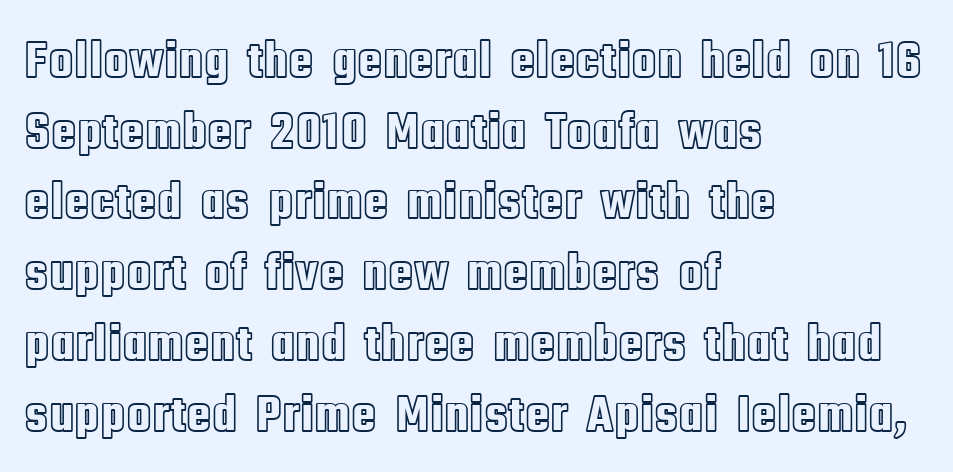
The image shows 52 px condensed type, upright; set left-aligned, normal line spacing (1.36x), normal letter spacing, not underlined; a large x-height.
